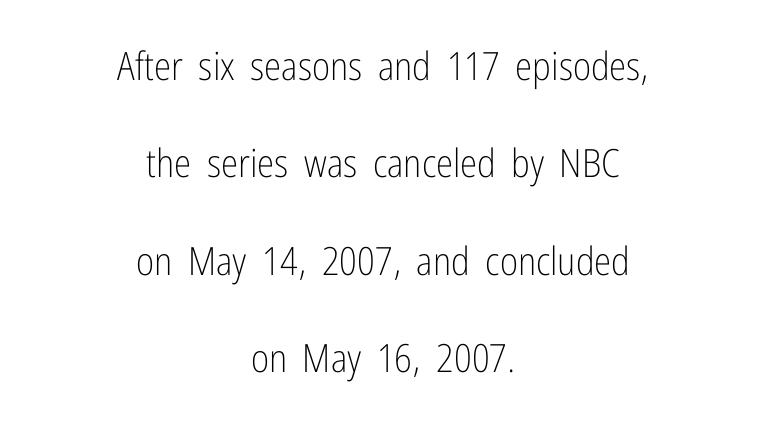
Q: Is the text bold? A: No.
Q: Is the text italic (slanted)? A: No, it is upright.
Q: Is the typeface a serif or a sans-serif typeface? A: Sans-serif.
Q: Is the text underlined? A: No.
Q: How is the paragraph aligned? A: Centered.
Q: Is the spacing between letters normal or unusually wide? A: Normal.
Q: Is the spacing between lines tight, normal or loose? A: Loose.
Q: Width (condensed, normal, or wide)? A: Condensed.
Q: Stroke contrast? A: Low.
Q: x-height? A: Medium.
Q: Monospaced? A: No.
